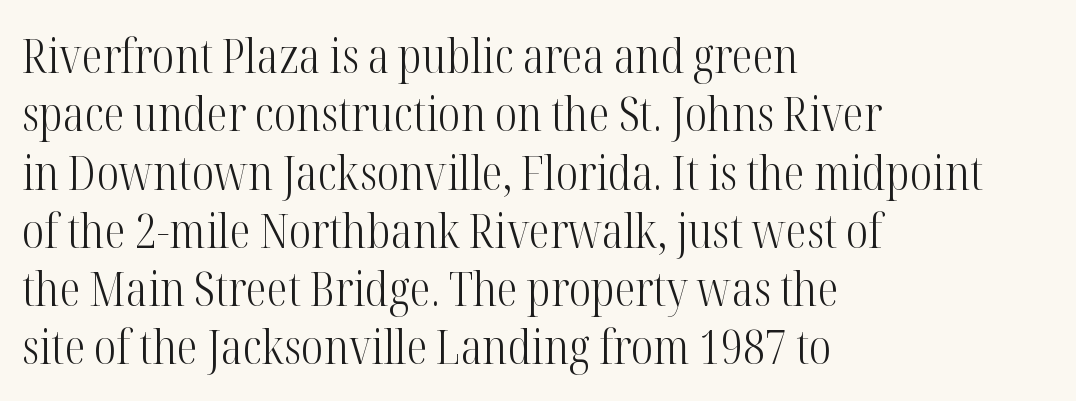
{"serif": "yes", "italic": "no", "bold": "no", "weight": "light", "width": "condensed", "stroke_contrast": "high", "x_height": "medium", "monospaced": "no", "underline": "no", "align": "left", "line_spacing_ratio": 1.24, "letter_spacing": "normal", "letter_spacing_em": 0.0, "glyph_px": 47}
